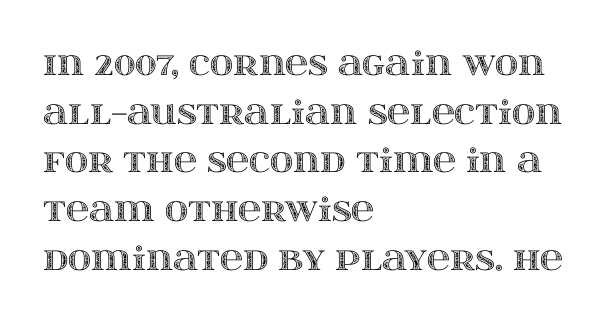
Q: Is the text italic (slanted)? A: No, it is upright.
Q: Is the text underlined? A: No.
Q: How is the paragraph aligned? A: Left-aligned.
Q: Is the spacing between letters normal or unusually wide? A: Normal.
Q: Is the spacing between lines tight, normal or loose? A: Normal.
Q: Width (condensed, normal, or wide)? A: Wide.
Q: x-height? A: Large.
Q: Monospaced? A: No.
